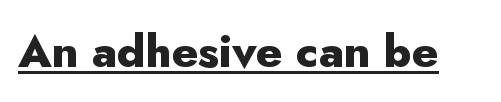
{"serif": "no", "italic": "no", "bold": "yes", "weight": "heavy", "width": "normal", "stroke_contrast": "low", "x_height": "small", "monospaced": "no", "underline": "yes", "letter_spacing": "normal", "letter_spacing_em": 0.0, "glyph_px": 45}
